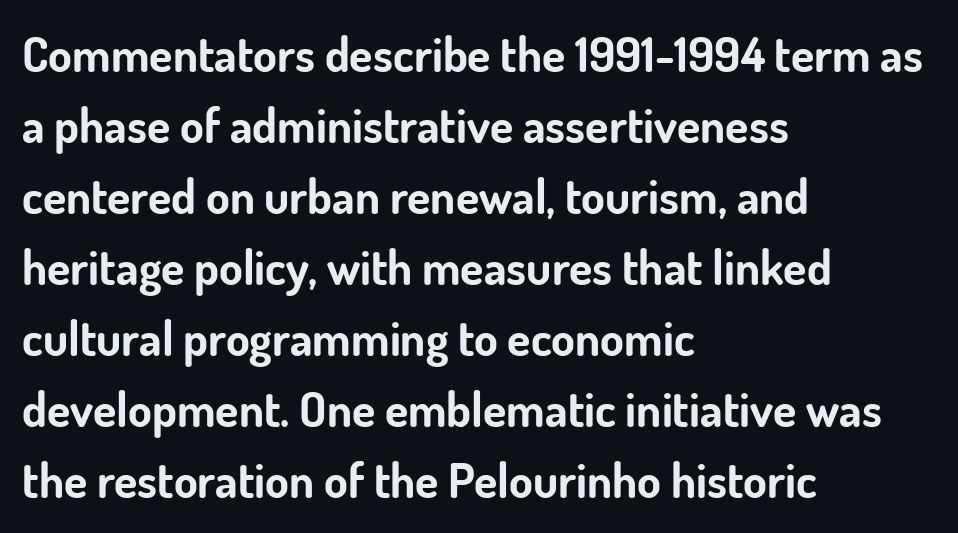
Q: Is the text bold? A: Yes.
Q: Is the text italic (slanted)? A: No, it is upright.
Q: Is the typeface a serif or a sans-serif typeface? A: Sans-serif.
Q: Is the text underlined? A: No.
Q: How is the paragraph aligned? A: Left-aligned.
Q: Is the spacing between letters normal or unusually wide? A: Normal.
Q: Is the spacing between lines tight, normal or loose? A: Normal.
Q: Width (condensed, normal, or wide)? A: Normal.
Q: Stroke contrast? A: Low.
Q: x-height? A: Small.
Q: Monospaced? A: No.
